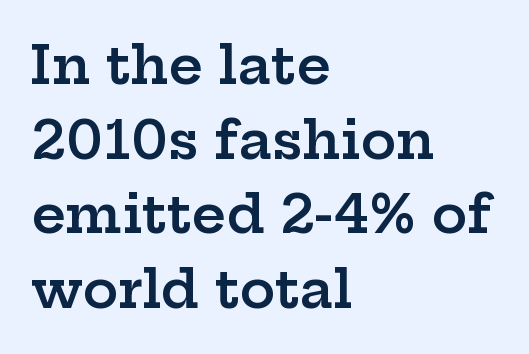
Words appear dense and cohesive because spacing is normal. The space between consecutive lines is moderate. A bare baseline throughout the passage. Set as a demibold, roughly 600 on the weight scale. Posture: straight, roman, zero tilt. Old-style or modern, the face here clearly has serifs.
